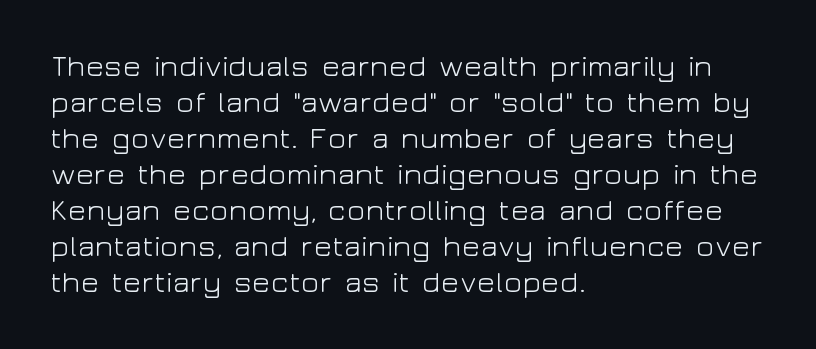
Teacher's note: observe the even left margin — that is flush-left alignment. You could not count columns in this text — the font is proportionally spaced. Glance below the letters and you will spot only blank space. Characters remain perfectly vertical along every line. The letters look calm and open, with moderate or lighter stems.
